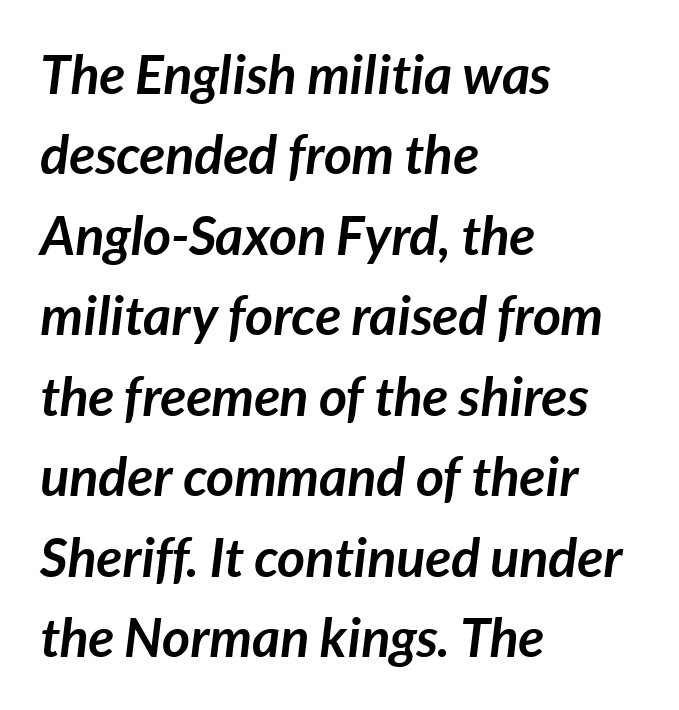
Observe the lean: these are italic letterforms. Think of a printed novel: that variable character pitch is what you see here. Does extra space separate the letters? No, they use regular spacing. A normal amount of white space separates one row of letters from the next. The face used here has the dense, thick strokes of a bold.
